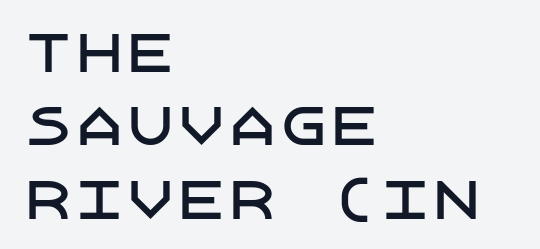
The image shows 51 px sans-serif type, upright; set left-aligned, normal line spacing (1.44x), normal letter spacing, not underlined; low stroke contrast and a large x-height.
